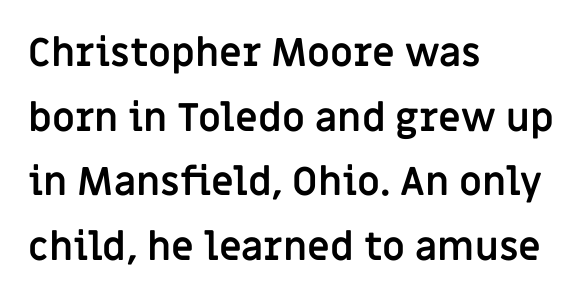
Q: Is the text bold? A: Yes.
Q: Is the text italic (slanted)? A: No, it is upright.
Q: Is the typeface a serif or a sans-serif typeface? A: Sans-serif.
Q: Is the text underlined? A: No.
Q: How is the paragraph aligned? A: Left-aligned.
Q: Is the spacing between letters normal or unusually wide? A: Normal.
Q: Is the spacing between lines tight, normal or loose? A: Normal.
Q: Width (condensed, normal, or wide)? A: Normal.
Q: Stroke contrast? A: Low.
Q: x-height? A: Large.
Q: Monospaced? A: No.
